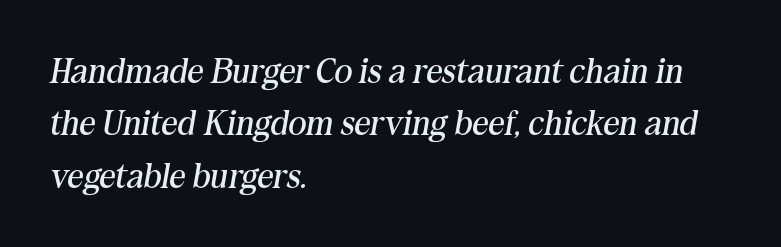
{"serif": "yes", "italic": "yes", "lean": "right", "slant_degrees": 10, "bold": "no", "weight": "regular", "width": "normal", "stroke_contrast": "medium", "x_height": "medium", "monospaced": "no", "underline": "no", "align": "left", "line_spacing": "normal", "line_spacing_ratio": 1.5, "letter_spacing": "normal", "letter_spacing_em": 0.0, "glyph_px": 35}
